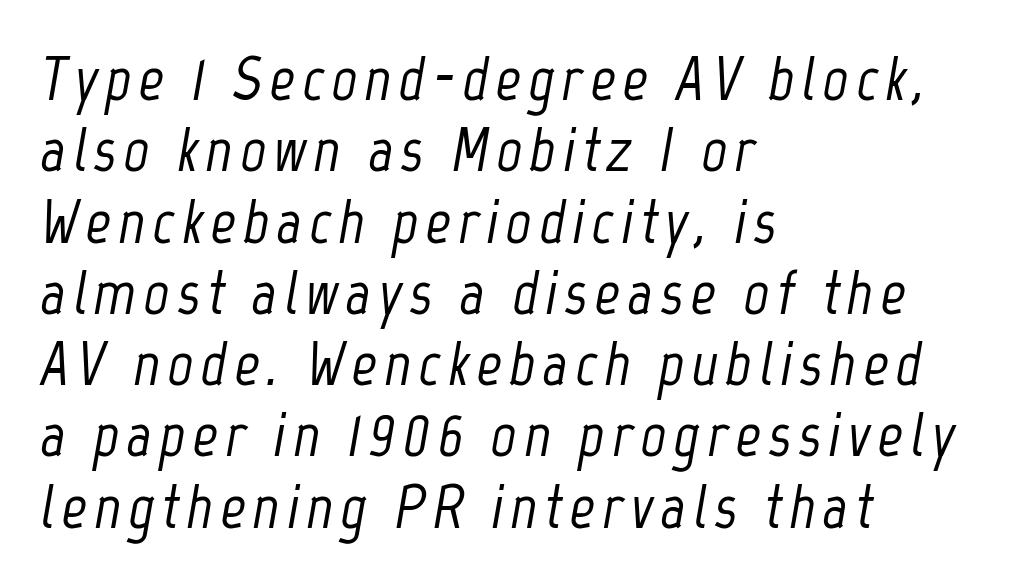
A clean baseline with only descenders dipping below it. The paragraph has a hard left edge and a soft right edge. Observe the lean: these are italic letterforms. Each letter keeps its own natural width here, so spacing adapts to shape. Horizontal bands of white between lines are thin slivers.
